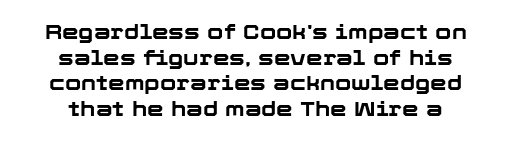
The image shows 21 px bold type, upright; set centered, line spacing 1.22x, normal letter spacing, not underlined.
